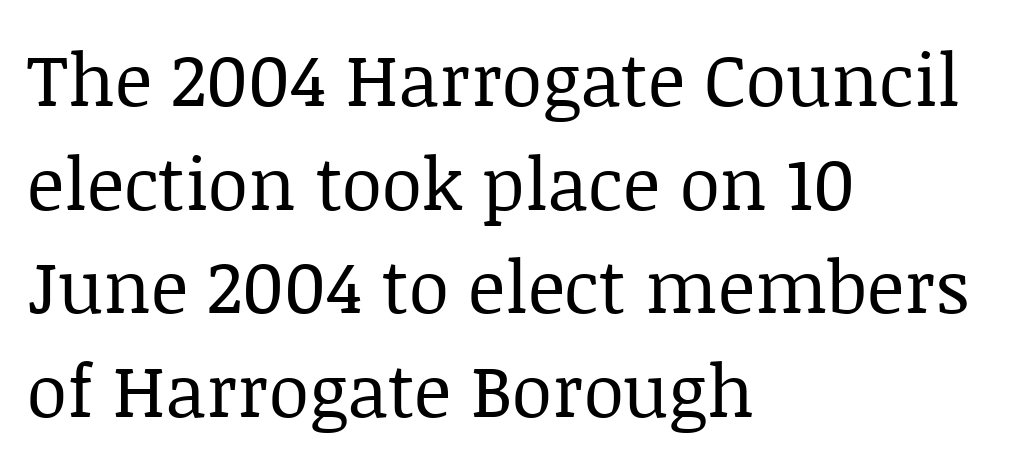
If you measured baseline to baseline, you'd find a middling distance. Is there any slant? The stems are plumb. Is this a fixed-width face? No — the glyphs have proportional, varying widths. The strokes carry an ordinary text weight at most. Check where the strokes stop: tiny serifs finish them off. The glyphs are unaccompanied by any horizontal stroke below them.
